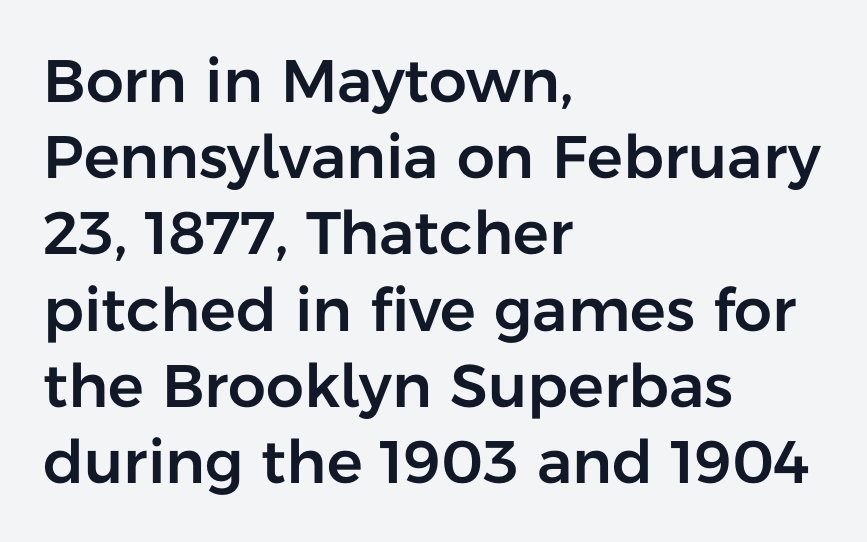
Q: Is the text italic (slanted)? A: No, it is upright.
Q: Is the typeface a serif or a sans-serif typeface? A: Sans-serif.
Q: Is the text underlined? A: No.
Q: How is the paragraph aligned? A: Left-aligned.
Q: Is the spacing between letters normal or unusually wide? A: Normal.
Q: Is the spacing between lines tight, normal or loose? A: Normal.
Q: Width (condensed, normal, or wide)? A: Normal.
Q: Stroke contrast? A: Low.
Q: x-height? A: Medium.
Q: Monospaced? A: No.
